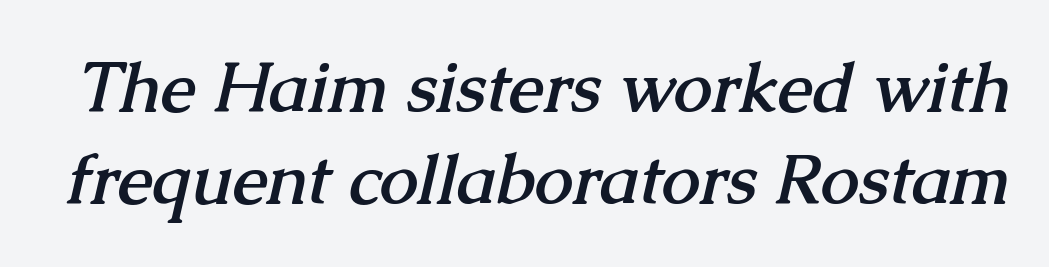
Just letters on the line, the space beneath them empty. Looks like regular typesetting: each glyph gets only the width it needs. This sample uses a serif face. The rendering uses a moderate line-height, typical for paragraphs. Heavy-handed strokes throughout: this text is bold.
